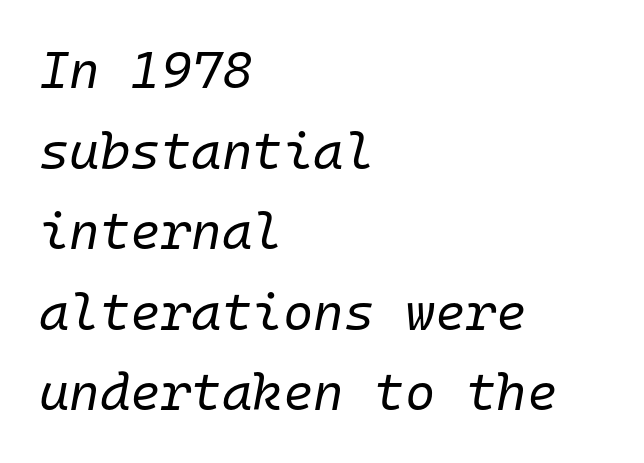
The image shows 52 px regular-weight type, italic (leaning right), monospaced; set left-aligned, normal line spacing (1.55x), normal letter spacing, not underlined; low stroke contrast and a medium x-height.
